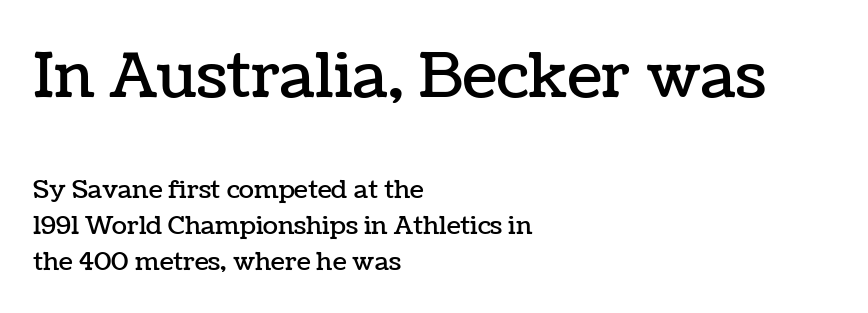
Q: Is the text italic (slanted)? A: No, it is upright.
Q: Is the text underlined? A: No.
Q: How is the paragraph aligned? A: Left-aligned.
Q: Is the spacing between letters normal or unusually wide? A: Normal.
Q: Is the spacing between lines tight, normal or loose? A: Normal.
Q: Which block of text is set in a larger size, the first (top) or the second (bottom)? A: The first (top) one.
Q: Width (condensed, normal, or wide)? A: Normal.
Q: Stroke contrast? A: Low.
Q: x-height? A: Medium.
Q: Monospaced? A: No.
